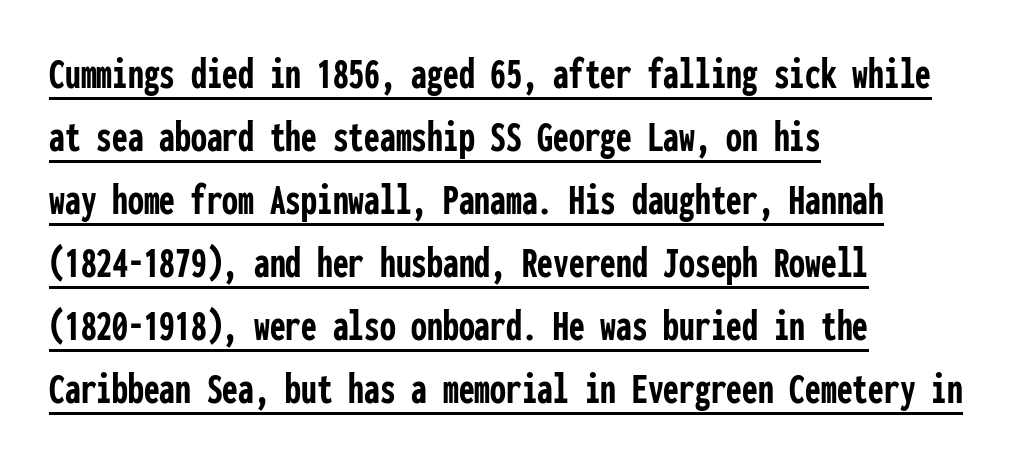
Characters follow at the spacing the type designer built in. Notice how a bar underscores the lettering throughout. Think of a typewriter: that constant character pitch is what you see here. Regarding leading, the lines here are spaced in the standard way. How heavy is the stroke? Heavy — this is a bold.
